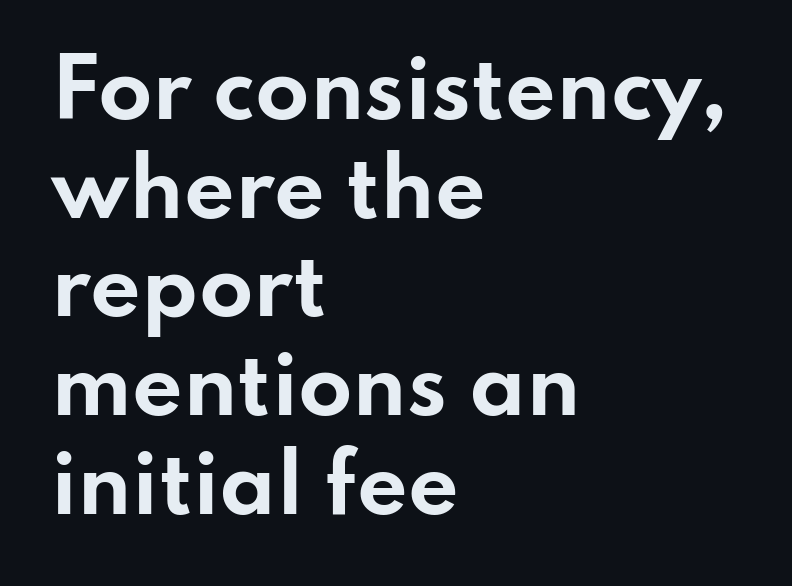
{"serif": "no", "italic": "no", "bold": "yes", "weight": "bold", "width": "wide", "stroke_contrast": "low", "x_height": "small", "monospaced": "no", "underline": "no", "align": "left", "line_spacing": "normal", "line_spacing_ratio": 1.25, "letter_spacing": "normal", "letter_spacing_em": 0.0, "glyph_px": 79}
